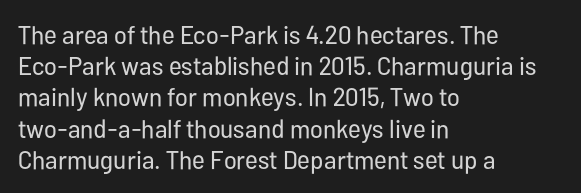
The image shows 26 px text type, upright; set left-aligned, line spacing 1.2x, normal letter spacing, not underlined.
